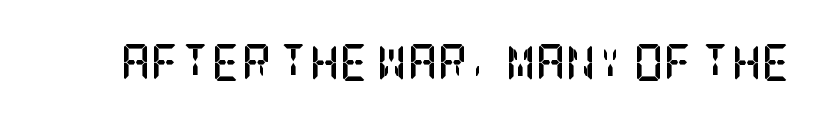
{"serif": "yes", "italic": "no", "bold": "yes", "weight": "semibold", "width": "condensed", "stroke_contrast": "low", "x_height": "large", "underline": "no", "letter_spacing": "normal", "letter_spacing_em": 0.0, "glyph_px": 37}
